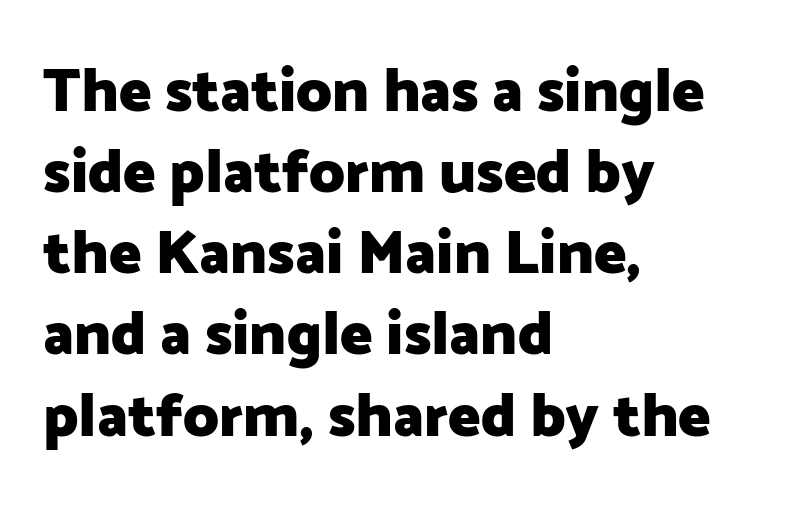
Q: Is the text bold? A: Yes.
Q: Is the text italic (slanted)? A: No, it is upright.
Q: Is the typeface a serif or a sans-serif typeface? A: Sans-serif.
Q: Is the text underlined? A: No.
Q: How is the paragraph aligned? A: Left-aligned.
Q: Is the spacing between letters normal or unusually wide? A: Normal.
Q: Is the spacing between lines tight, normal or loose? A: Normal.
Q: Width (condensed, normal, or wide)? A: Normal.
Q: Stroke contrast? A: Low.
Q: x-height? A: Medium.
Q: Monospaced? A: No.
